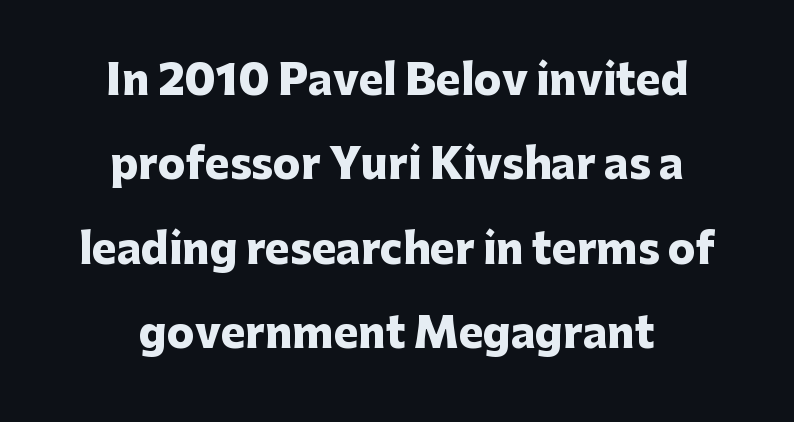
The image shows 41 px heavy sans-serif type, upright; set centered, loose line spacing (2.06x), normal letter spacing, not underlined; low stroke contrast and a medium x-height.
